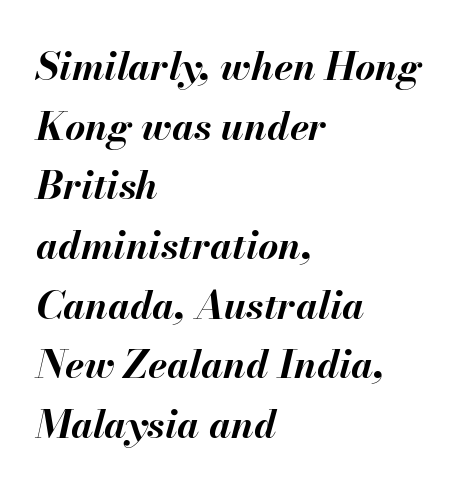
Compared with typical body copy, the letter spacing here is the same. Line spacing here is normal. The whole block is typeset with a tilt. Summary of weight: heavy, a full bold. The face used here is proportionally spaced, like ordinary book or web type.
